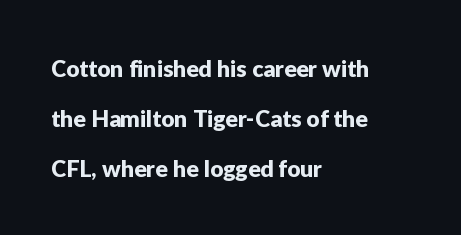
The image shows 23 px text type, upright; set left-aligned, loose line spacing (2.17x), normal letter spacing, not underlined.
